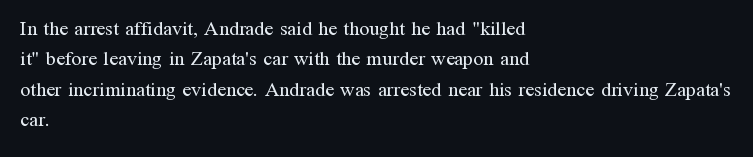
The image shows 20 px text type, upright; set left-aligned, normal line spacing (1.52x), normal letter spacing, not underlined.
